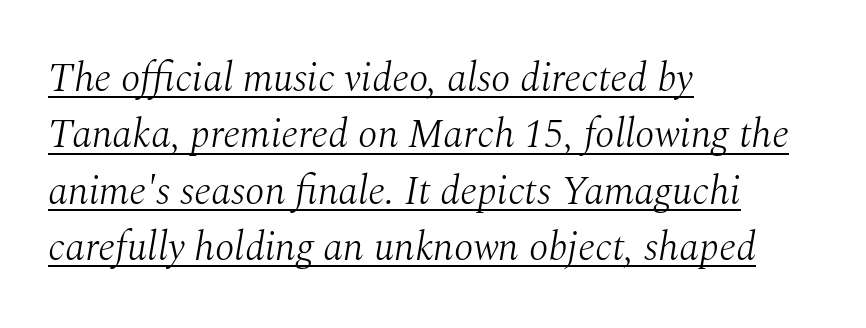
Is this a sans? No — the strokes have serifs. Nobody touched the tracking dial on this one. These lines were composed using italics. The specimen includes a rule beneath the text block's lines. Is this a heavy cut? Hardly; it is regular or lighter. Every row of glyphs begins at an identical x-position on the left.
